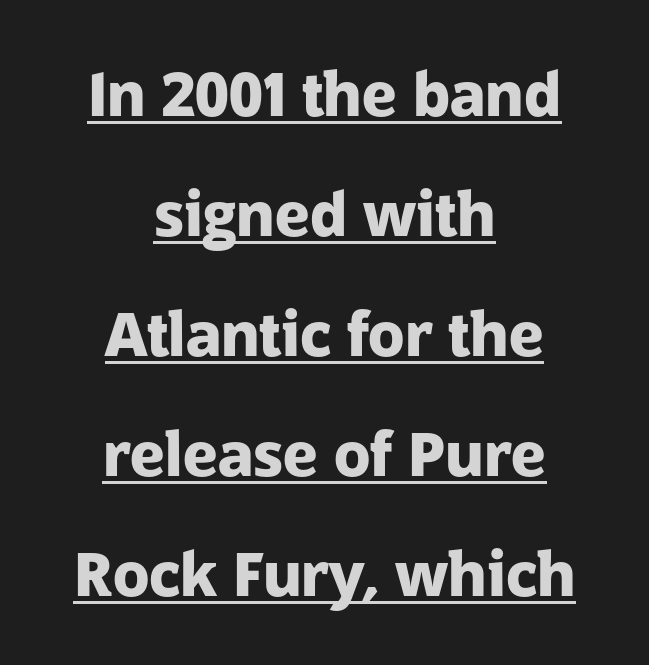
{"serif": "no", "italic": "no", "bold": "yes", "weight": "heavy", "width": "normal", "stroke_contrast": "low", "x_height": "medium", "monospaced": "no", "underline": "yes", "align": "center", "line_spacing": "loose", "line_spacing_ratio": 2.0, "letter_spacing": "normal", "letter_spacing_em": 0.0, "glyph_px": 60}
